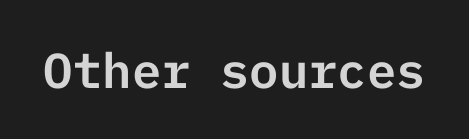
Q: Is the text italic (slanted)? A: No, it is upright.
Q: Is the typeface a serif or a sans-serif typeface? A: Sans-serif.
Q: Is the text underlined? A: No.
Q: Is the spacing between letters normal or unusually wide? A: Normal.
Q: Width (condensed, normal, or wide)? A: Normal.
Q: Stroke contrast? A: Low.
Q: x-height? A: Medium.
